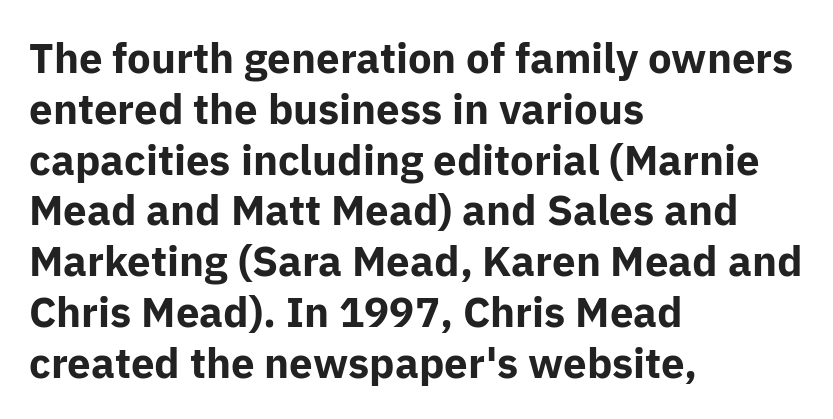
The image shows 42 px bold sans-serif type, upright; set left-aligned, line spacing 1.21x, normal letter spacing, not underlined; low stroke contrast and a medium x-height.
